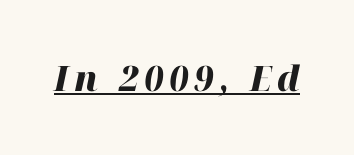
The image shows 35 px heavy type, italic (leaning right); set underlined; high stroke contrast and a medium x-height.
